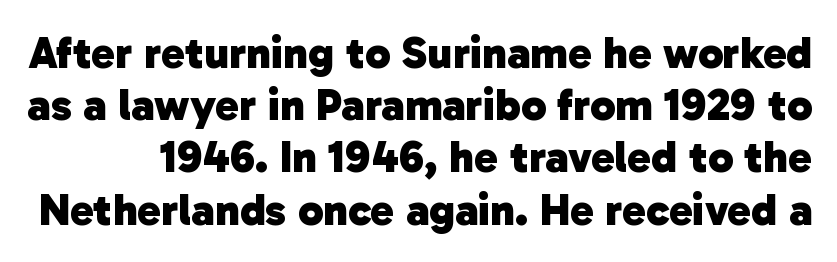
Does the type have serifs? No, each stem ends abruptly. Character widths vary here, with narrow letters taking less room than wide ones. In terms of letterspacing, this is plain default setting. Strokes here are thick enough to call this a true bold. The specimen omits any rule beneath the text block's lines.
